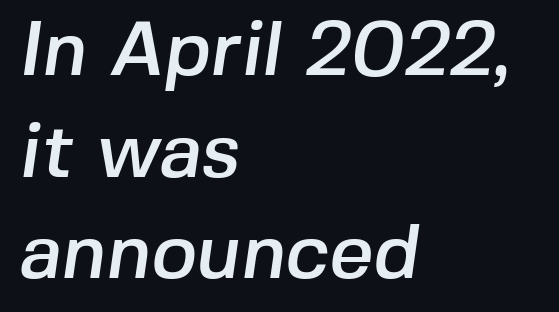
Q: Is the typeface a serif or a sans-serif typeface? A: Sans-serif.
Q: Is the text underlined? A: No.
Q: How is the paragraph aligned? A: Left-aligned.
Q: Is the spacing between letters normal or unusually wide? A: Normal.
Q: Is the spacing between lines tight, normal or loose? A: Normal.
Q: Width (condensed, normal, or wide)? A: Normal.
Q: Stroke contrast? A: Low.
Q: x-height? A: Medium.
Q: Monospaced? A: No.
